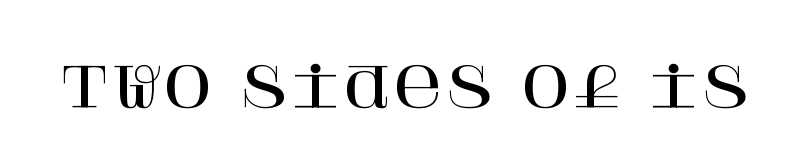
Has an underline been added? It has not. Letter spacing: default. A roman cut, with each character standing at attention. Each letter's strokes conclude with small projecting serifs.
